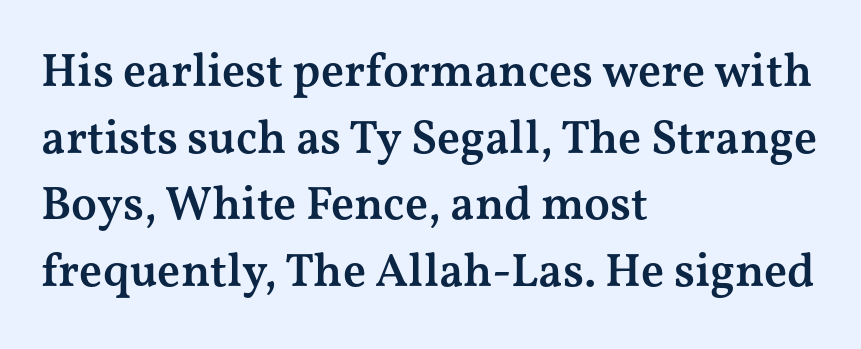
Students, note that the glyphs here touch the page at normal intervals. A bit beefed up — I'd call it semibold rather than bold. The passage shown is typeset with a serif family. Alignment: flush left. Character widths vary here, with narrow letters taking less room than wide ones.
